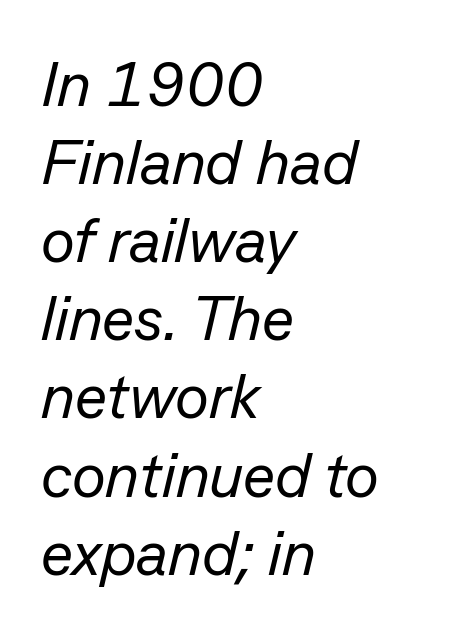
Default kerning and tracking; the words read as compact shapes. Which margin do the lines hug? The left one — the right edge is uneven. No heavy texture on the line: the type isn't bold. The rendering uses natural spacing where letterforms have individual widths. Posture: slanted.
